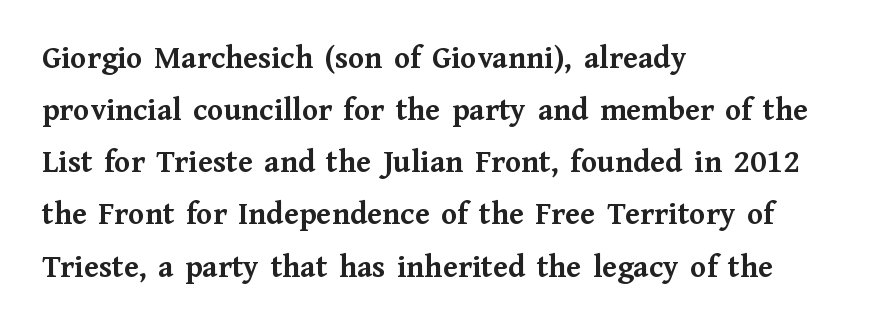
{"serif": "yes", "italic": "no", "bold": "yes", "weight": "semibold", "width": "normal", "stroke_contrast": "medium", "x_height": "medium", "monospaced": "no", "underline": "no", "align": "left", "line_spacing": "normal", "line_spacing_ratio": 1.58, "letter_spacing": "normal", "letter_spacing_em": 0.0, "glyph_px": 33}
